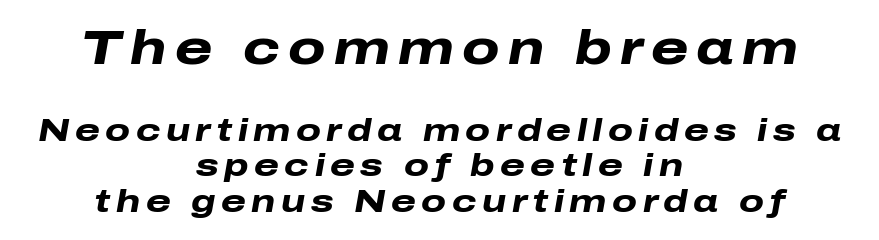
{"italic": "yes", "lean": "right", "slant_degrees": 10, "bold": "yes", "weight": "heavy", "width": "wide", "stroke_contrast": "low", "x_height": "medium", "monospaced": "no", "underline": "no", "align": "center", "line_spacing": "tight", "line_spacing_ratio": 1.1, "larger_block": "first", "size_ratio": 1.5, "glyph_px": 48}
